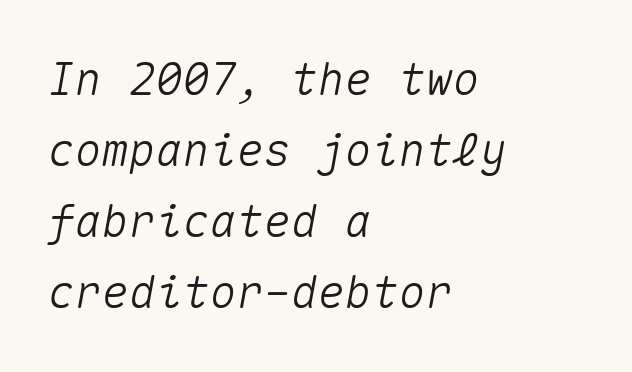
{"italic": "yes", "lean": "right", "slant_degrees": 10, "width": "normal", "stroke_contrast": "medium", "x_height": "medium", "monospaced": "yes", "underline": "no", "align": "left", "line_spacing": "normal", "line_spacing_ratio": 1.58, "letter_spacing": "normal", "letter_spacing_em": 0.0, "glyph_px": 45}
